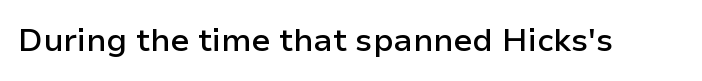
The image shows 32 px semibold sans-serif type, upright; set normal letter spacing, not underlined; low stroke contrast and a medium x-height.
